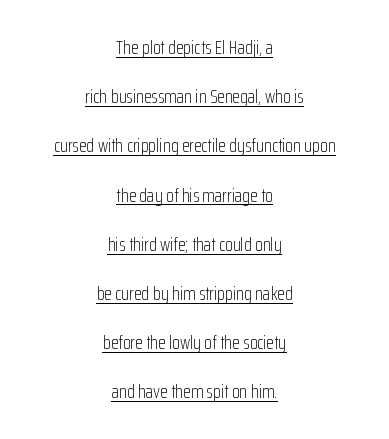
Q: Is the text bold? A: No.
Q: Is the text italic (slanted)? A: No, it is upright.
Q: Is the text underlined? A: Yes.
Q: How is the paragraph aligned? A: Centered.
Q: Is the spacing between letters normal or unusually wide? A: Normal.
Q: Is the spacing between lines tight, normal or loose? A: Loose.
